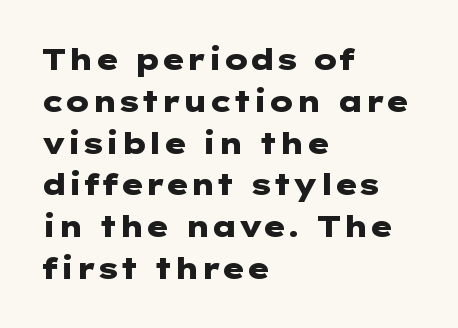
{"serif": "no", "italic": "no", "bold": "yes", "weight": "heavy", "width": "wide", "stroke_contrast": "low", "x_height": "medium", "underline": "no", "align": "left", "line_spacing": "normal", "line_spacing_ratio": 1.44, "letter_spacing": "normal", "letter_spacing_em": 0.0, "glyph_px": 29}
